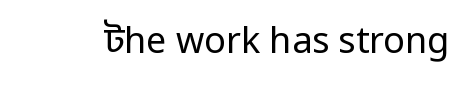
The image shows 36 px regular-weight, condensed sans-serif type, upright; set normal letter spacing, not underlined; low stroke contrast.
